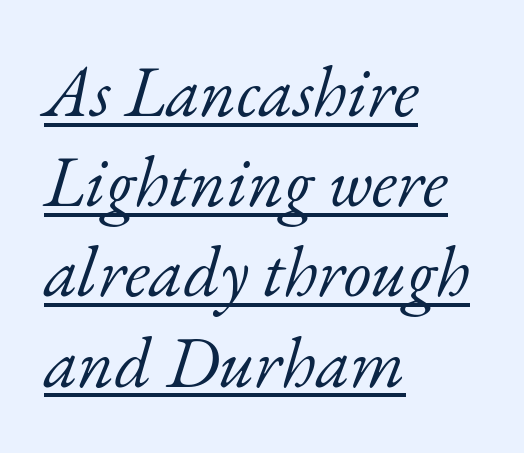
{"serif": "yes", "italic": "yes", "lean": "right", "slant_degrees": 17, "bold": "no", "weight": "light", "width": "normal", "stroke_contrast": "low", "x_height": "small", "monospaced": "no", "underline": "yes", "align": "left", "line_spacing": "normal", "line_spacing_ratio": 1.27, "letter_spacing": "normal", "letter_spacing_em": 0.0, "glyph_px": 71}
